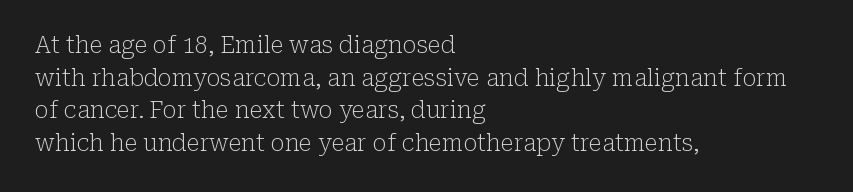
The image shows 23 px text type, upright; set left-aligned, normal line spacing (1.42x), normal letter spacing, not underlined.
